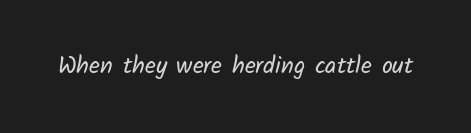
{"bold": "no", "underline": "no", "letter_spacing": "normal", "letter_spacing_em": 0.0, "glyph_px": 24}
